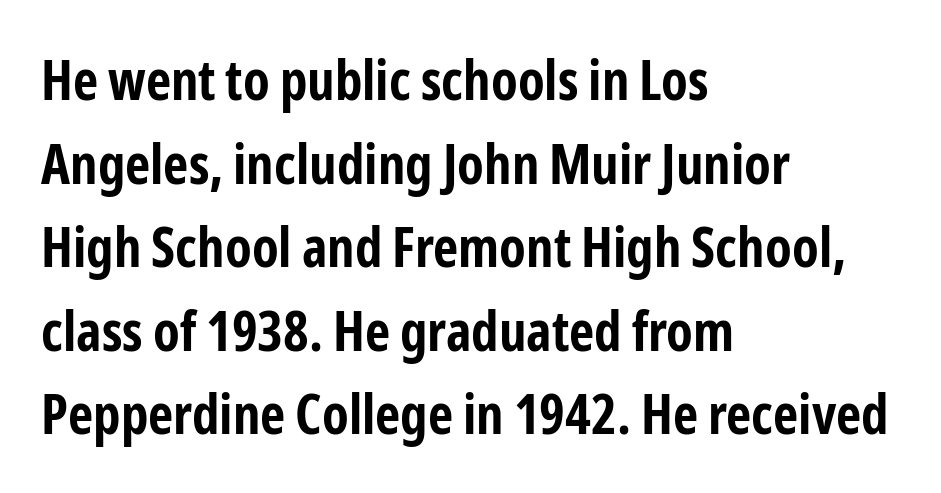
Q: Is the text bold? A: Yes.
Q: Is the text italic (slanted)? A: No, it is upright.
Q: Is the typeface a serif or a sans-serif typeface? A: Sans-serif.
Q: Is the text underlined? A: No.
Q: How is the paragraph aligned? A: Left-aligned.
Q: Is the spacing between letters normal or unusually wide? A: Normal.
Q: Is the spacing between lines tight, normal or loose? A: Normal.
Q: Width (condensed, normal, or wide)? A: Condensed.
Q: Stroke contrast? A: Low.
Q: x-height? A: Medium.
Q: Monospaced? A: No.
